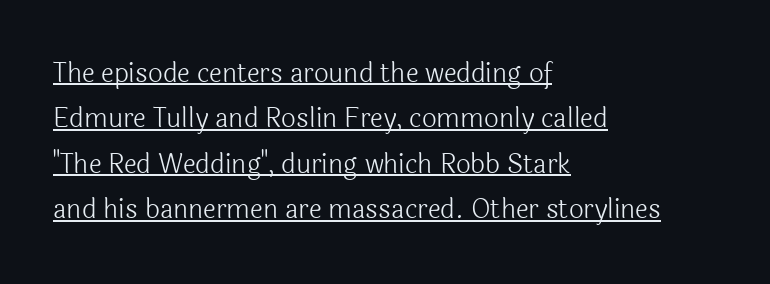
Q: Is the text bold? A: No.
Q: Is the text italic (slanted)? A: No, it is upright.
Q: Is the text underlined? A: Yes.
Q: How is the paragraph aligned? A: Left-aligned.
Q: Is the spacing between letters normal or unusually wide? A: Normal.
